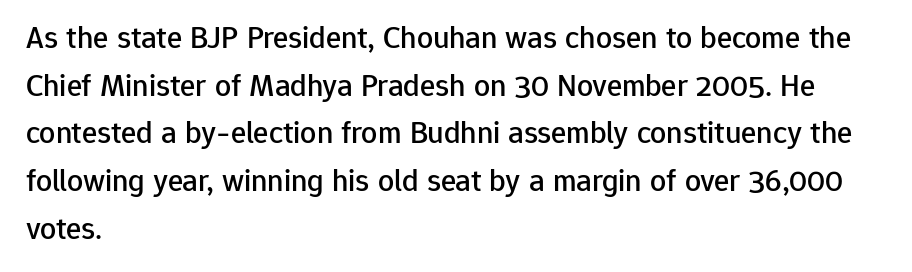
{"serif": "no", "italic": "no", "width": "normal", "stroke_contrast": "low", "x_height": "medium", "monospaced": "no", "underline": "no", "align": "left", "line_spacing": "normal", "line_spacing_ratio": 1.49, "letter_spacing": "normal", "letter_spacing_em": 0.0, "glyph_px": 32}
